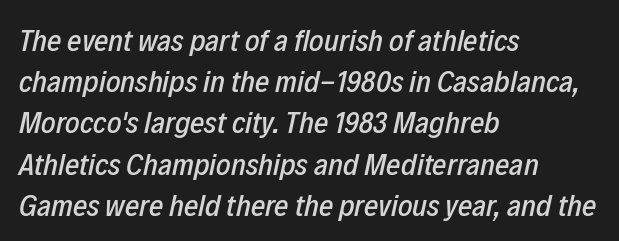
The image shows 31 px condensed type, italic (leaning right); set left-aligned, normal line spacing (1.33x), normal letter spacing, not underlined; low stroke contrast and a medium x-height.
